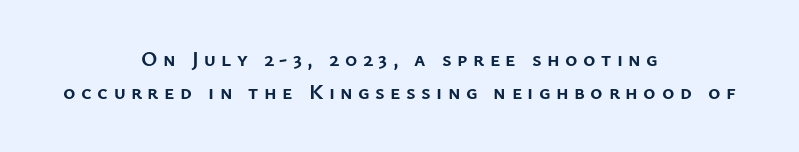
Q: Is the text bold? A: Yes.
Q: Is the text italic (slanted)? A: No, it is upright.
Q: Is the text underlined? A: No.
Q: How is the paragraph aligned? A: Centered.
Q: Is the spacing between letters normal or unusually wide? A: Unusually wide.
Q: Is the spacing between lines tight, normal or loose? A: Normal.
